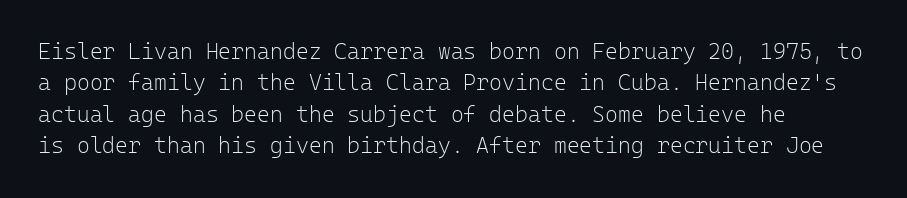
The line-height multiplier appears to be the usual default. The ragged edge is on the right, which tells us the setting is flush left. A typesetter would mark this as roman, not italic. This sample uses plain, unmodified letter spacing. No letter is thick-stroked: the sample isn't bold.
